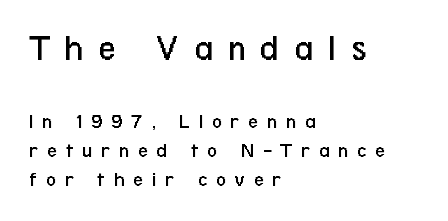
The image shows 38 px regular-weight, condensed sans-serif type, upright; set left-aligned, normal line spacing (1.33x), unusually wide letter spacing (+0.39 em), not underlined; the first (top) block is 1.73x larger; low stroke contrast and a medium x-height.
